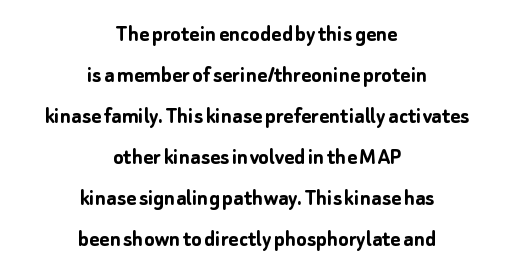
Q: Is the text bold? A: Yes.
Q: Is the text italic (slanted)? A: No, it is upright.
Q: Is the text underlined? A: No.
Q: How is the paragraph aligned? A: Centered.
Q: Is the spacing between letters normal or unusually wide? A: Normal.
